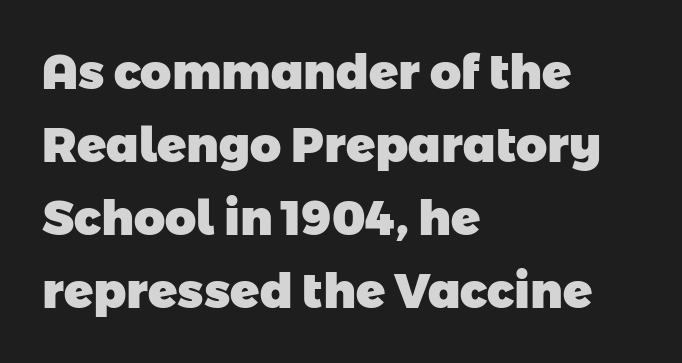
{"serif": "no", "bold": "yes", "weight": "heavy", "width": "normal", "stroke_contrast": "low", "x_height": "medium", "monospaced": "no", "underline": "no", "align": "left", "line_spacing": "normal", "line_spacing_ratio": 1.52, "letter_spacing": "normal", "letter_spacing_em": 0.0, "glyph_px": 48}
